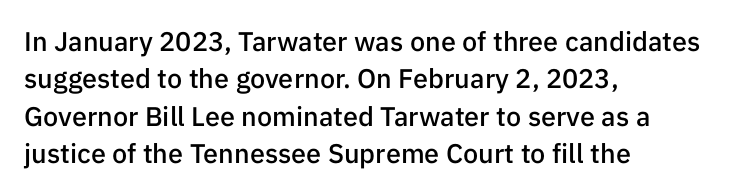
The image shows 27 px text type, upright; set left-aligned, normal line spacing (1.38x), normal letter spacing, not underlined.
